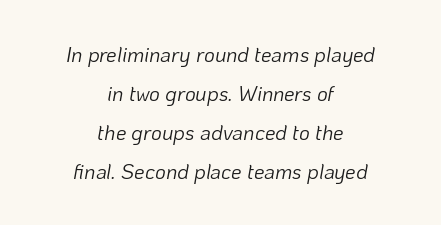
The weight would be labelled regular, book, light, or lighter still. An italicized treatment has been applied to the whole sample. Decoration check: the copy has no underline. Leftover space on each line is divided equally before and after the words.
